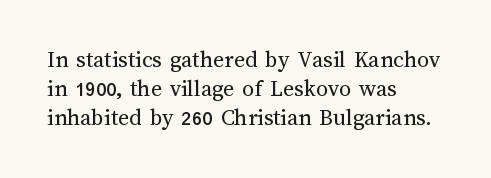
The strokes carry an ordinary text weight at most. Default kerning and tracking; the words read as compact shapes. The gap between lines stays unmarked. Does the lettering tilt? It doesn't — this is upright.
